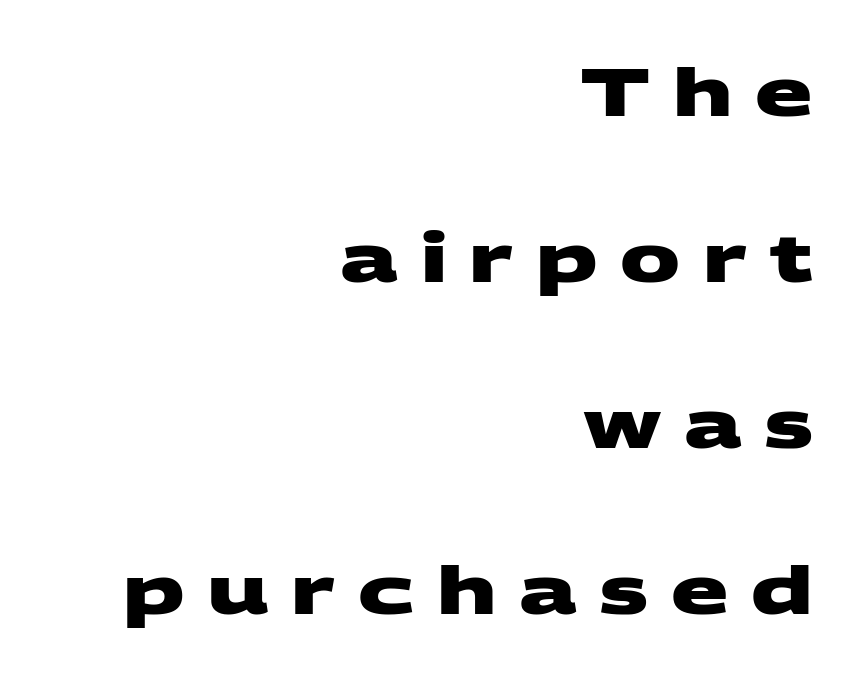
The image shows 67 px heavy, wide sans-serif type; set right-aligned, loose line spacing (2.48x), unusually wide letter spacing (+0.34 em), not underlined; medium stroke contrast and a large x-height.
